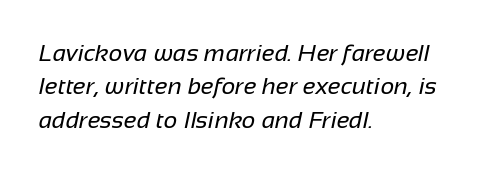
Vertical spacing — default. If you drew a ruler down the left edge, every line would touch it. Stems here are at most as thick as an everyday book face. Is the letter spacing exaggerated? No — it looks like the ordinary default.
